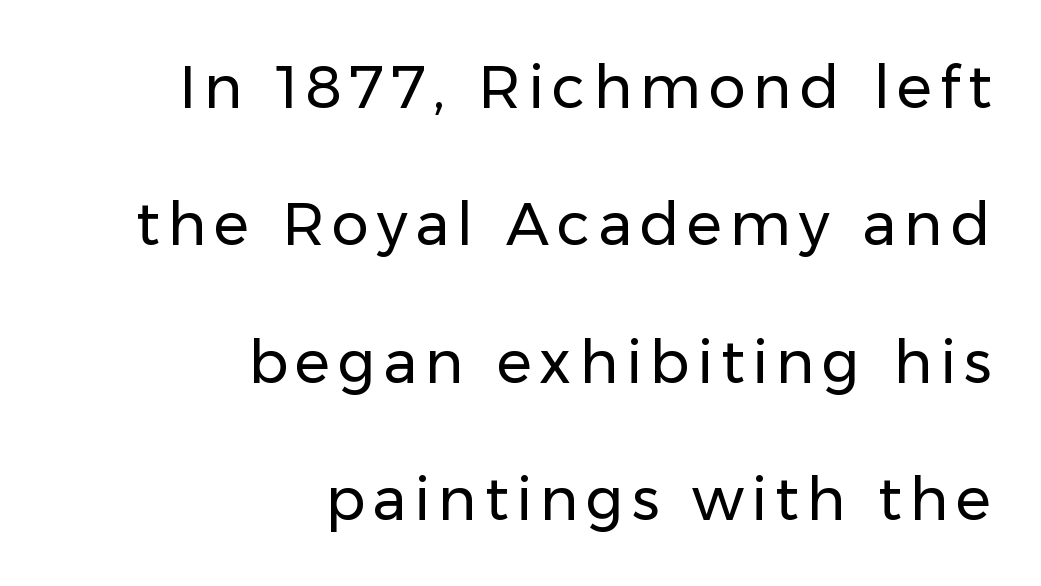
The image shows 59 px regular-weight sans-serif type, upright; set right-aligned, loose line spacing (2.33x), not underlined; low stroke contrast and a medium x-height.
